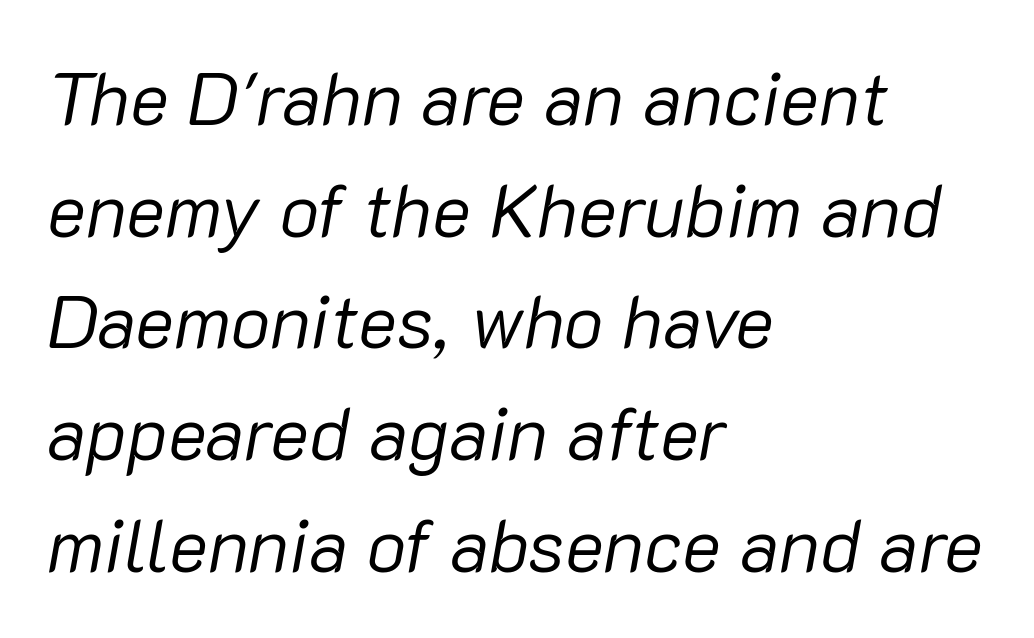
Q: Is the text bold? A: No.
Q: Is the text italic (slanted)? A: Yes, it leans right by about 10 degrees.
Q: Is the text underlined? A: No.
Q: How is the paragraph aligned? A: Left-aligned.
Q: Is the spacing between letters normal or unusually wide? A: Normal.
Q: Is the spacing between lines tight, normal or loose? A: Normal.
Q: Width (condensed, normal, or wide)? A: Normal.
Q: Stroke contrast? A: Low.
Q: x-height? A: Medium.
Q: Monospaced? A: No.
